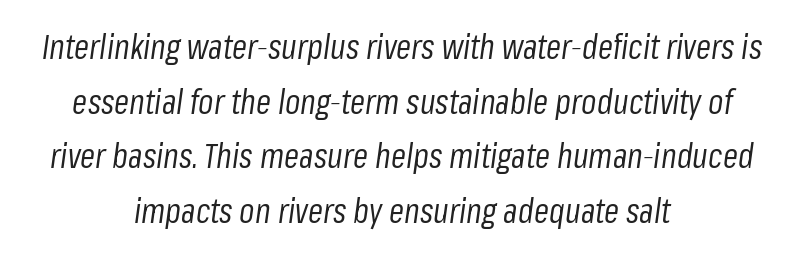
This is oblique type, the kind used for emphasis or titles. The strip under each line holds only bare page. The rendering uses a moderate line-height, typical for paragraphs. Nothing heavy about these letters — not bold at all. The face used here is proportionally spaced, like ordinary book or web type. Reading down the block, each line starts at a different indent, mirrored at its end.
